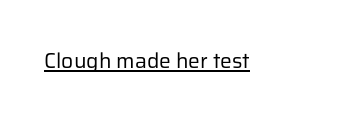
The image shows 21 px text type, upright; set normal letter spacing, underlined.
